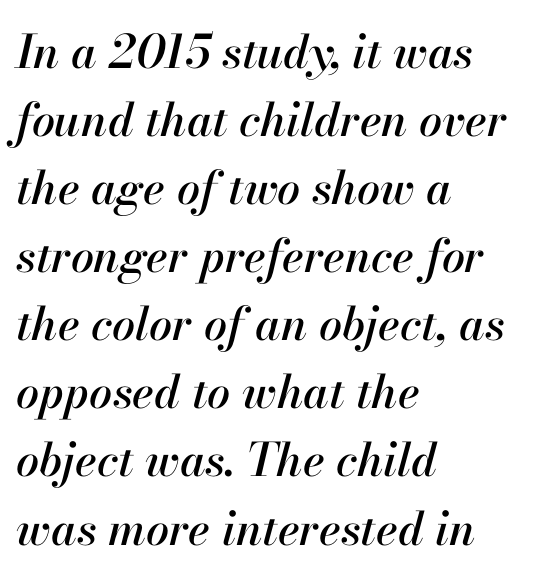
Unmarked baselines from the first word to the last. The text block is weighted toward the left margin, trailing off unevenly rightward. This sample has the flowing, uneven cadence of proportional lettering. Each new line begins a customary step beneath the previous one. Nobody touched the tracking dial on this one. You can tell it's italic because the verticals aren't actually vertical.
